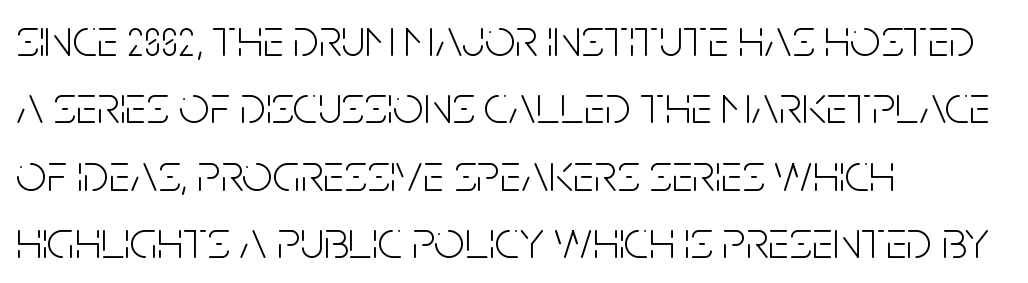
Q: Is the text bold? A: No.
Q: Is the text italic (slanted)? A: No, it is upright.
Q: Is the typeface a serif or a sans-serif typeface? A: Sans-serif.
Q: Is the text underlined? A: No.
Q: How is the paragraph aligned? A: Left-aligned.
Q: Is the spacing between letters normal or unusually wide? A: Normal.
Q: Is the spacing between lines tight, normal or loose? A: Normal.
Q: Width (condensed, normal, or wide)? A: Condensed.
Q: Stroke contrast? A: Low.
Q: x-height? A: Large.
Q: Monospaced? A: No.
